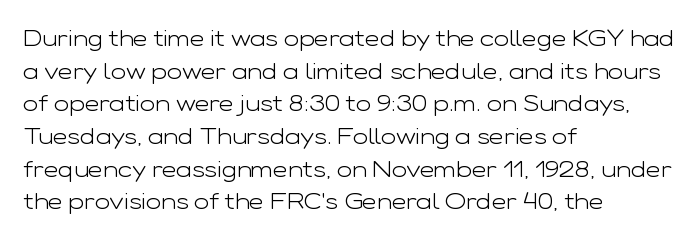
{"italic": "no", "bold": "no", "underline": "no", "align": "left", "line_spacing": "normal", "line_spacing_ratio": 1.42, "letter_spacing": "normal", "letter_spacing_em": 0.0, "glyph_px": 23}
